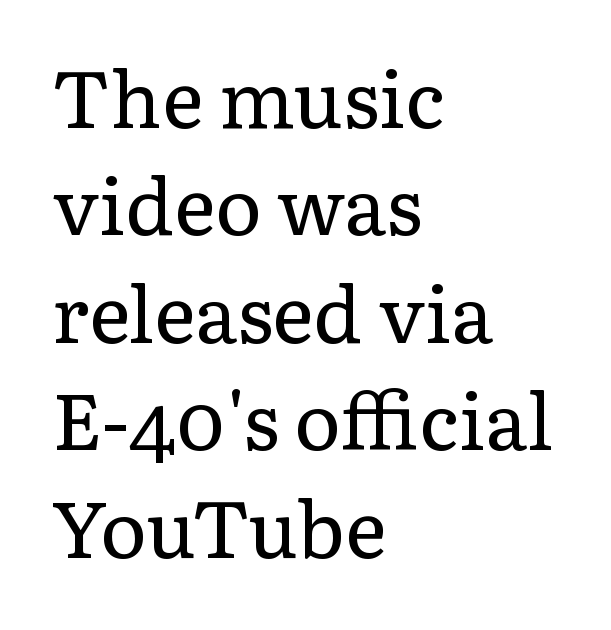
You could not count columns in this text — the font is proportionally spaced. The letters stand upright; this is a roman face. Observe the ordinary spacing: letters are neighbours, not strangers. Each stroke keeps to a modest, everyday thickness or less.
